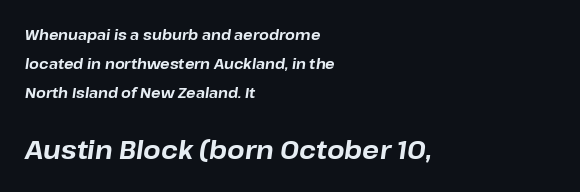
Q: Is the text bold? A: Yes.
Q: Is the text italic (slanted)? A: Yes, it leans right by about 8 degrees.
Q: Is the text underlined? A: No.
Q: How is the paragraph aligned? A: Left-aligned.
Q: Is the spacing between letters normal or unusually wide? A: Normal.
Q: Is the spacing between lines tight, normal or loose? A: Loose.
Q: Which block of text is set in a larger size, the first (top) or the second (bottom)? A: The second (bottom) one.
